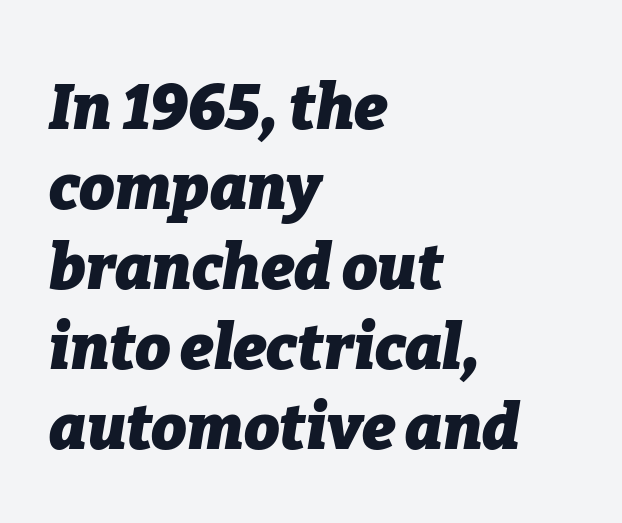
Rule under the text: the space is simply empty. The space between consecutive lines is moderate. This sample uses an oblique cut, with every glyph tilted off the vertical. Does the copy run flush right? No — it runs flush left.
